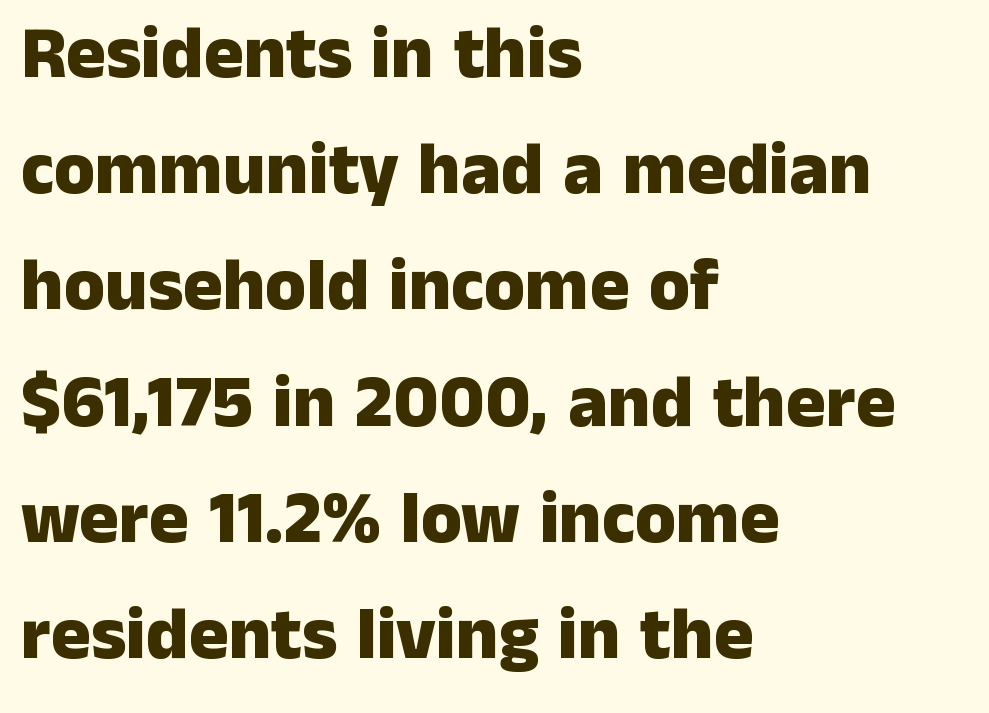
{"serif": "no", "italic": "no", "bold": "yes", "weight": "heavy", "width": "normal", "stroke_contrast": "low", "x_height": "medium", "monospaced": "no", "underline": "no", "align": "left", "line_spacing": "normal", "line_spacing_ratio": 1.57, "letter_spacing": "normal", "letter_spacing_em": 0.0, "glyph_px": 74}
